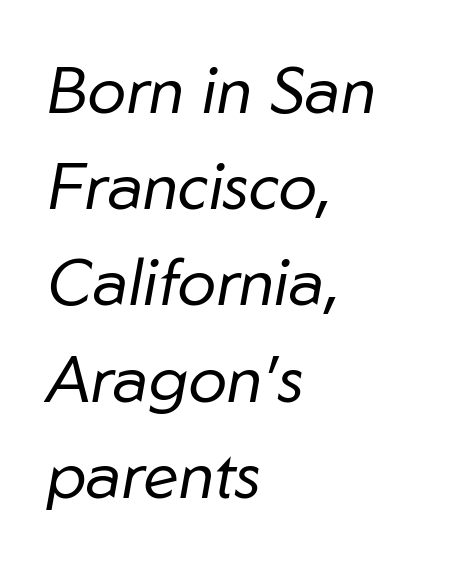
The type is set solid horizontally, with unmodified tracking. The passage is arranged the way most books set body copy — flush left. The passage shown leans; its letterforms are oblique. Quick note: interline space is typical. The face used here is proportionally spaced, like ordinary book or web type. Each stroke keeps to a modest, everyday thickness or less.
